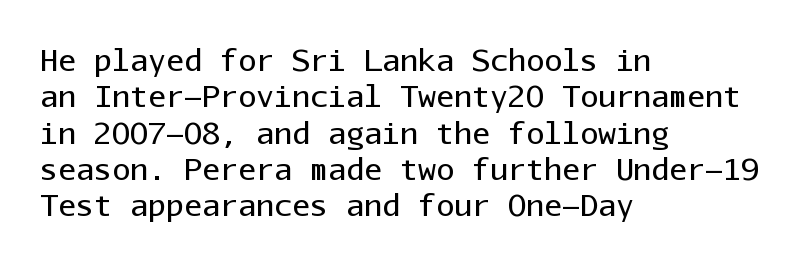
The typeface chosen for these lines omits serifs. The specimen omits any rule beneath the text block's lines. Compared with typical body copy, the letter spacing here is the same. Weight: regular or lighter.
